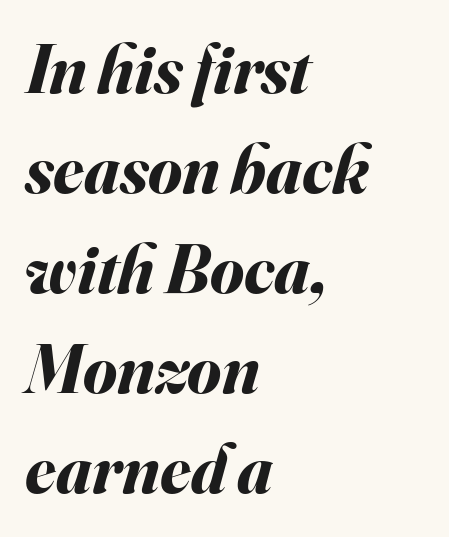
Q: Is the text bold? A: Yes.
Q: Is the text italic (slanted)? A: Yes, it leans right by about 16 degrees.
Q: Is the text underlined? A: No.
Q: How is the paragraph aligned? A: Left-aligned.
Q: Is the spacing between letters normal or unusually wide? A: Normal.
Q: Is the spacing between lines tight, normal or loose? A: Normal.
Q: Width (condensed, normal, or wide)? A: Normal.
Q: Stroke contrast? A: Medium.
Q: x-height? A: Small.
Q: Monospaced? A: No.
